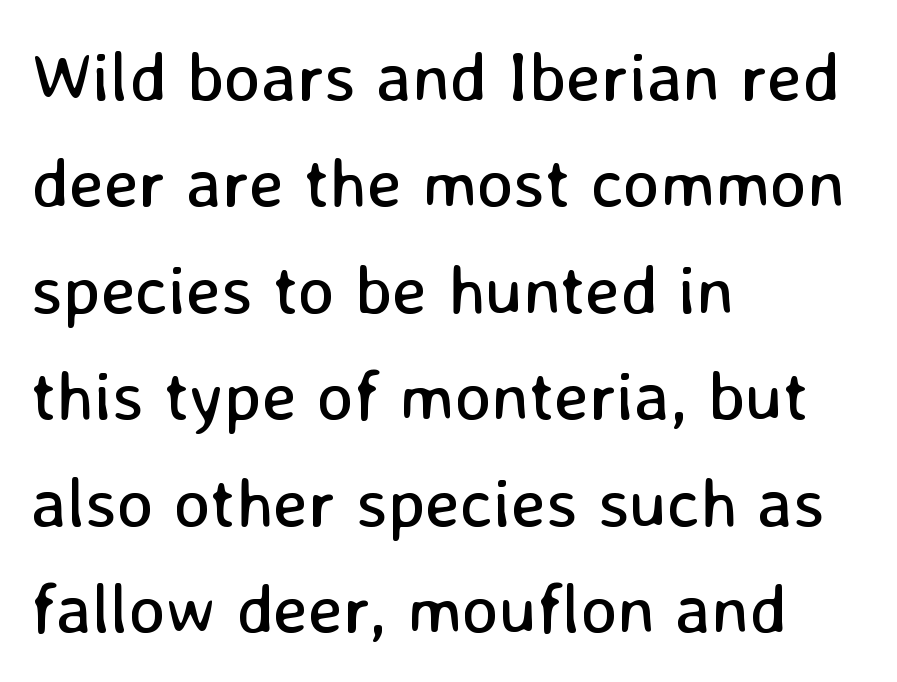
Notice how the passage keeps a crisp vertical edge on the left only. Rows of type keep a routine distance in the vertical direction. There is no visible air inserted between adjacent glyphs. This is not heavy type; no bold has been used. The words here are not underlined.
